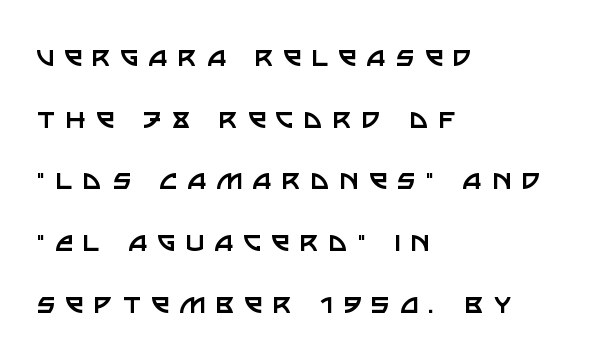
The letters advance in unequal steps, a hallmark of proportional type. The type is letterspaced generously, with wide tracking. I'd call this a sans setting — the letters go barefoot. Plain, unruled lines of type.
